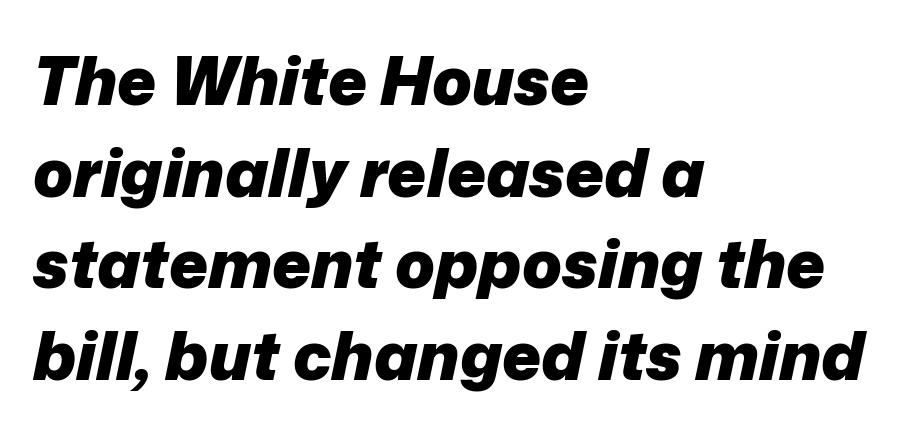
{"italic": "yes", "lean": "right", "slant_degrees": 12, "bold": "yes", "weight": "heavy", "width": "normal", "stroke_contrast": "low", "x_height": "medium", "monospaced": "no", "underline": "no", "align": "left", "line_spacing": "normal", "line_spacing_ratio": 1.39, "letter_spacing": "normal", "letter_spacing_em": 0.0, "glyph_px": 66}
